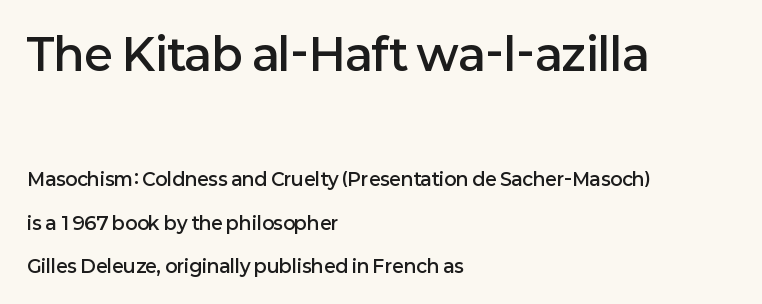
{"serif": "no", "italic": "no", "bold": "semi", "weight": "semibold", "width": "normal", "stroke_contrast": "low", "x_height": "medium", "monospaced": "no", "underline": "no", "align": "left", "line_spacing": "loose", "line_spacing_ratio": 2.41, "letter_spacing": "normal", "letter_spacing_em": 0.0, "larger_block": "first", "size_ratio": 2.44, "glyph_px": 44}
